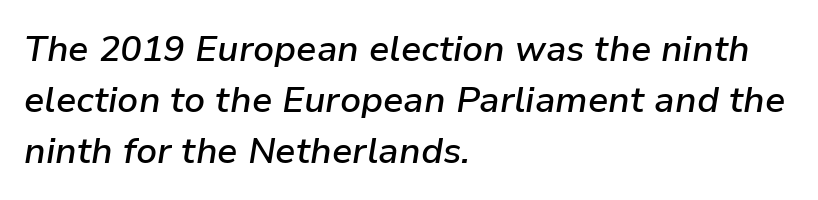
The image shows 36 px semibold type, italic (leaning right); set left-aligned, normal line spacing (1.41x), normal letter spacing, not underlined; low stroke contrast and a medium x-height.
